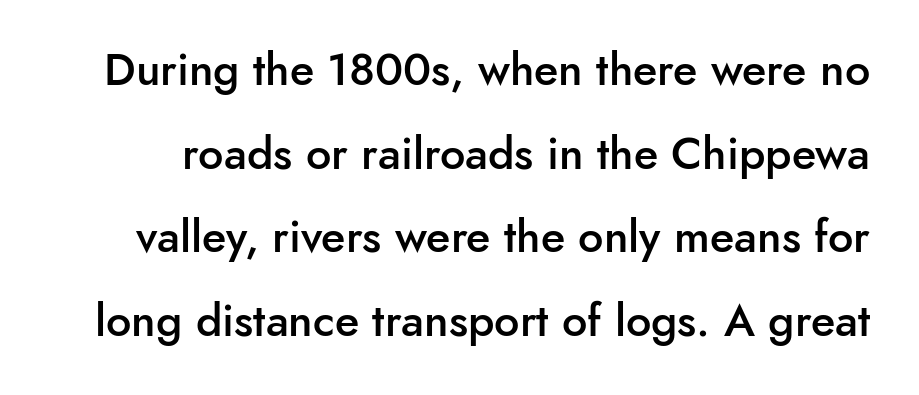
{"serif": "no", "italic": "no", "bold": "semi", "weight": "semibold", "width": "normal", "stroke_contrast": "low", "x_height": "small", "monospaced": "no", "underline": "no", "line_spacing_ratio": 1.86, "letter_spacing": "normal", "letter_spacing_em": 0.0, "glyph_px": 45}
